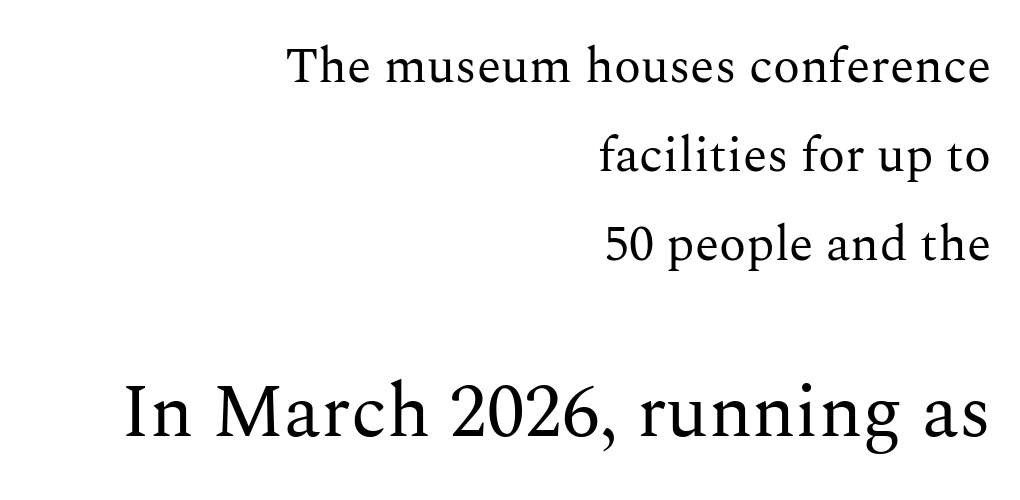
Q: Is the text bold? A: No.
Q: Is the text italic (slanted)? A: No, it is upright.
Q: Is the typeface a serif or a sans-serif typeface? A: Serif.
Q: Is the text underlined? A: No.
Q: How is the paragraph aligned? A: Right-aligned.
Q: Is the spacing between letters normal or unusually wide? A: Normal.
Q: Which block of text is set in a larger size, the first (top) or the second (bottom)? A: The second (bottom) one.
Q: Width (condensed, normal, or wide)? A: Normal.
Q: Stroke contrast? A: Medium.
Q: x-height? A: Medium.
Q: Monospaced? A: No.
